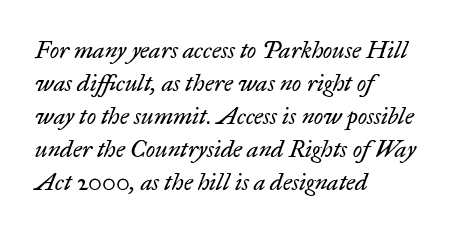
{"italic": "yes", "lean": "right", "slant_degrees": 17, "bold": "no", "underline": "no", "align": "left", "line_spacing": "normal", "line_spacing_ratio": 1.38, "letter_spacing": "normal", "letter_spacing_em": 0.0, "glyph_px": 24}
